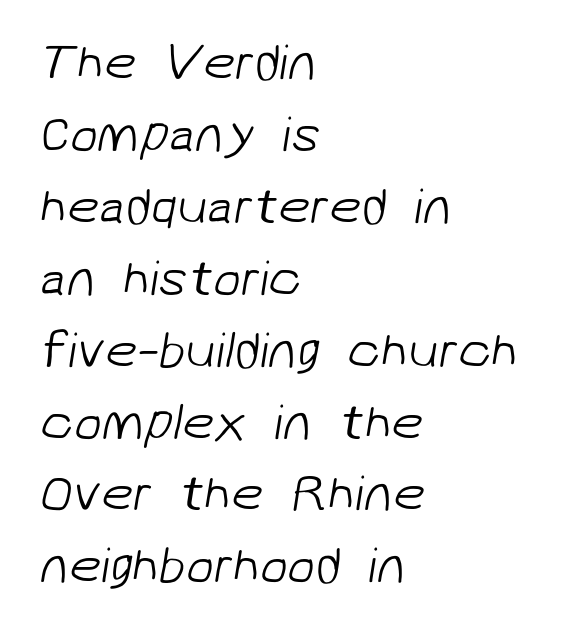
Q: Is the text bold? A: No.
Q: Is the typeface a serif or a sans-serif typeface? A: Sans-serif.
Q: Is the text underlined? A: No.
Q: How is the paragraph aligned? A: Left-aligned.
Q: Is the spacing between letters normal or unusually wide? A: Normal.
Q: Is the spacing between lines tight, normal or loose? A: Normal.
Q: Width (condensed, normal, or wide)? A: Normal.
Q: Stroke contrast? A: Low.
Q: x-height? A: Medium.
Q: Monospaced? A: No.
